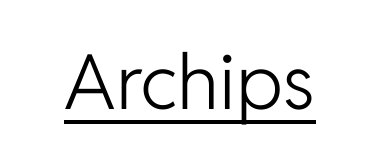
Q: Is the text bold? A: No.
Q: Is the text italic (slanted)? A: No, it is upright.
Q: Is the typeface a serif or a sans-serif typeface? A: Sans-serif.
Q: Is the text underlined? A: Yes.
Q: Is the spacing between letters normal or unusually wide? A: Normal.
Q: Width (condensed, normal, or wide)? A: Normal.
Q: Stroke contrast? A: Low.
Q: x-height? A: Medium.
Q: Monospaced? A: No.
